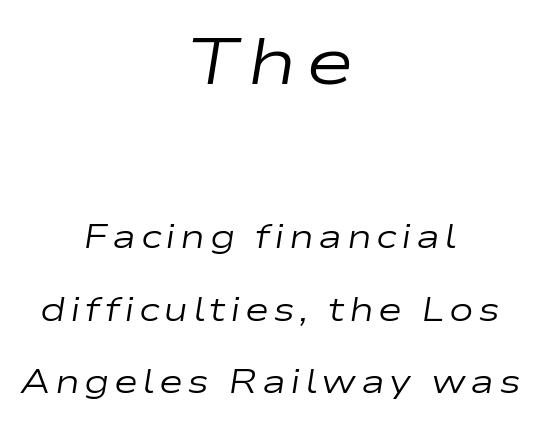
Q: Is the text bold? A: No.
Q: Is the text italic (slanted)? A: Yes, it leans right by about 9 degrees.
Q: Is the text underlined? A: No.
Q: How is the paragraph aligned? A: Centered.
Q: Is the spacing between lines tight, normal or loose? A: Loose.
Q: Which block of text is set in a larger size, the first (top) or the second (bottom)? A: The first (top) one.
Q: Width (condensed, normal, or wide)? A: Wide.
Q: Stroke contrast? A: Low.
Q: x-height? A: Medium.
Q: Monospaced? A: No.
